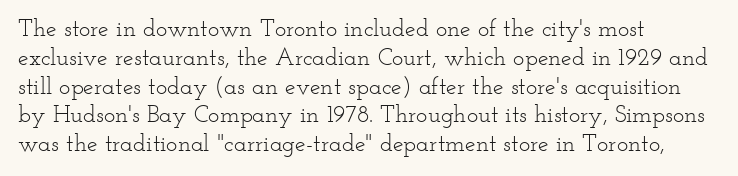
Q: Is the text bold? A: No.
Q: Is the text italic (slanted)? A: No, it is upright.
Q: Is the text underlined? A: No.
Q: How is the paragraph aligned? A: Left-aligned.
Q: Is the spacing between letters normal or unusually wide? A: Normal.
